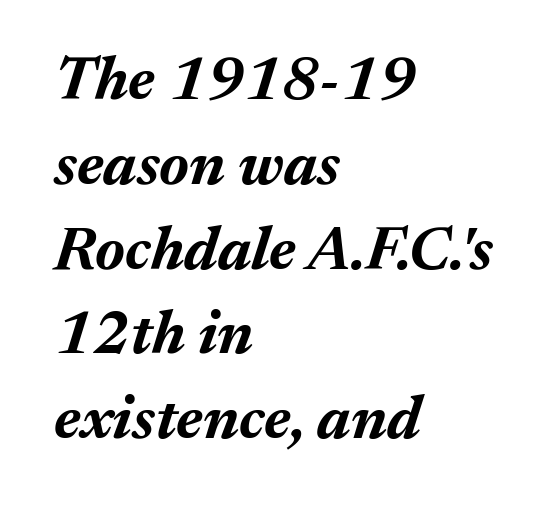
The image shows 61 px bold type, italic (leaning right); set left-aligned, normal line spacing (1.39x), normal letter spacing, not underlined; medium stroke contrast and a medium x-height.
